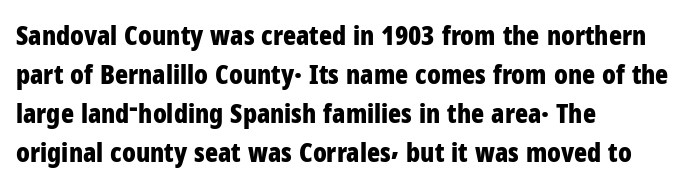
The typography opts for an upright posture over an oblique one. The face used here has the dense, thick strokes of a bold. Words float on clear page, feet unadorned. The typesetter chose a ragged-right arrangement here.
